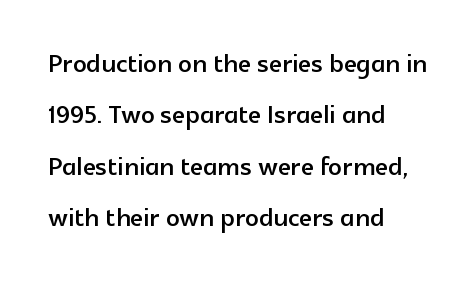
The image shows 34 px sans-serif type, upright; set left-aligned, normal line spacing (1.51x), normal letter spacing, not underlined; a medium x-height.
